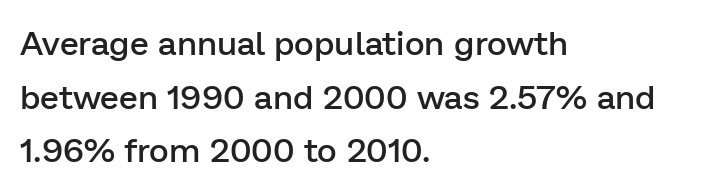
Tracking value appears to be zero — textbook default spacing. Line beginnings align vertically; line endings do not. These lines are rendered in a variable-pitch font. Font category for this specimen: sans-serif. Weight check: semibold — heavier than regular, not quite bold. This is the regular roman posture of the typeface.
